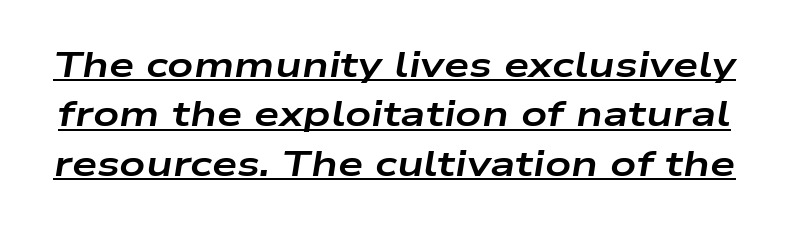
The image shows 36 px bold, wide type, italic (leaning right); set normal line spacing (1.37x), normal letter spacing, underlined; low stroke contrast and a medium x-height.
